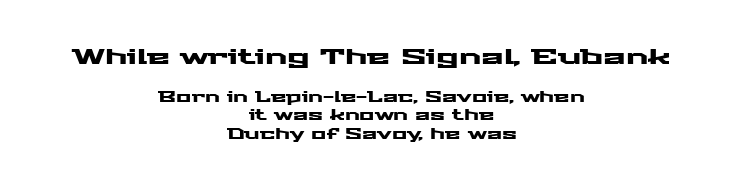
The lines are quadded center. Posture: upright roman. Has an underline been added? It has not. Reading top to bottom, the characters get smaller at the block break.
